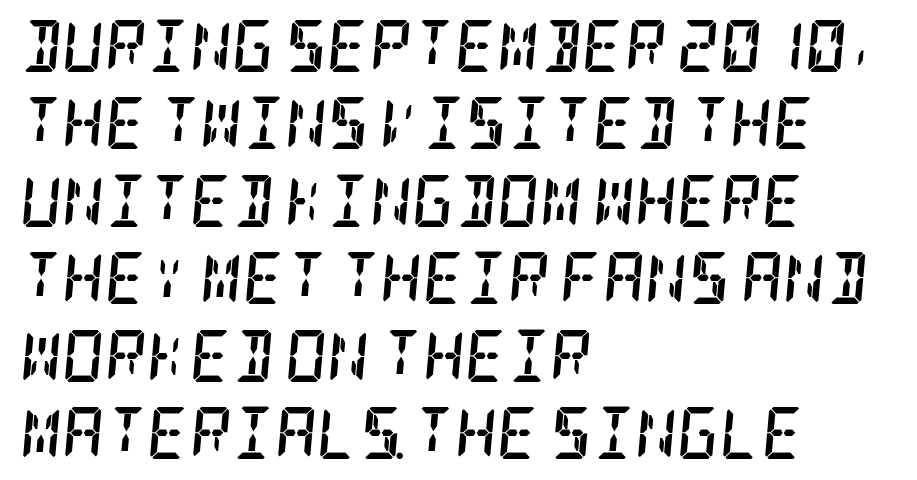
A typesetter would mark this as italic. You can tell from the footed stems that serif type was used. In terms of letterspacing, this is plain default setting. Set as a true bold cut, around the 700 mark. The lines in this sample share a left origin and differ only in where they stop. This sample keeps an unexceptional amount of space between lines.
